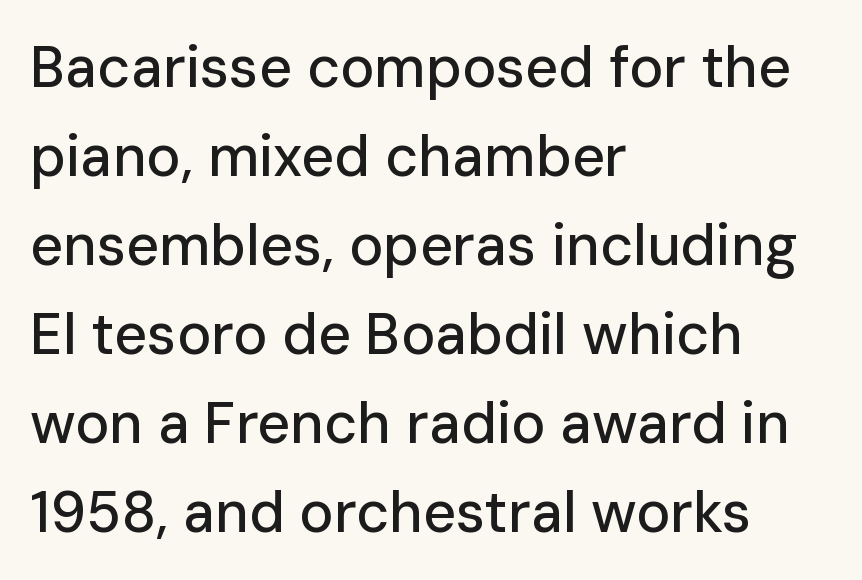
Nope, not italic — everything's standing straight. The letters sit at their default tracking, neither squeezed nor spread. The paragraph has a hard left edge and a soft right edge. A typesetter would call this leading conventional body-copy spacing.
